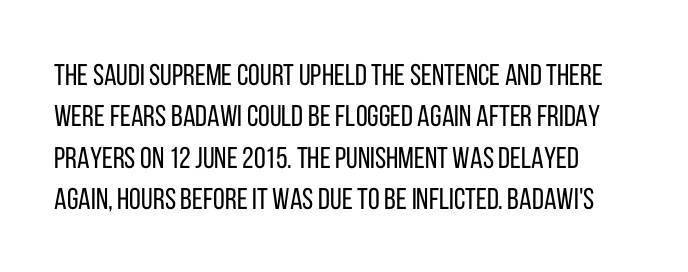
Q: Is the text bold? A: No.
Q: Is the text italic (slanted)? A: No, it is upright.
Q: Is the typeface a serif or a sans-serif typeface? A: Sans-serif.
Q: Is the text underlined? A: No.
Q: Is the spacing between letters normal or unusually wide? A: Normal.
Q: Is the spacing between lines tight, normal or loose? A: Normal.
Q: Width (condensed, normal, or wide)? A: Condensed.
Q: Stroke contrast? A: Low.
Q: x-height? A: Large.
Q: Monospaced? A: No.
